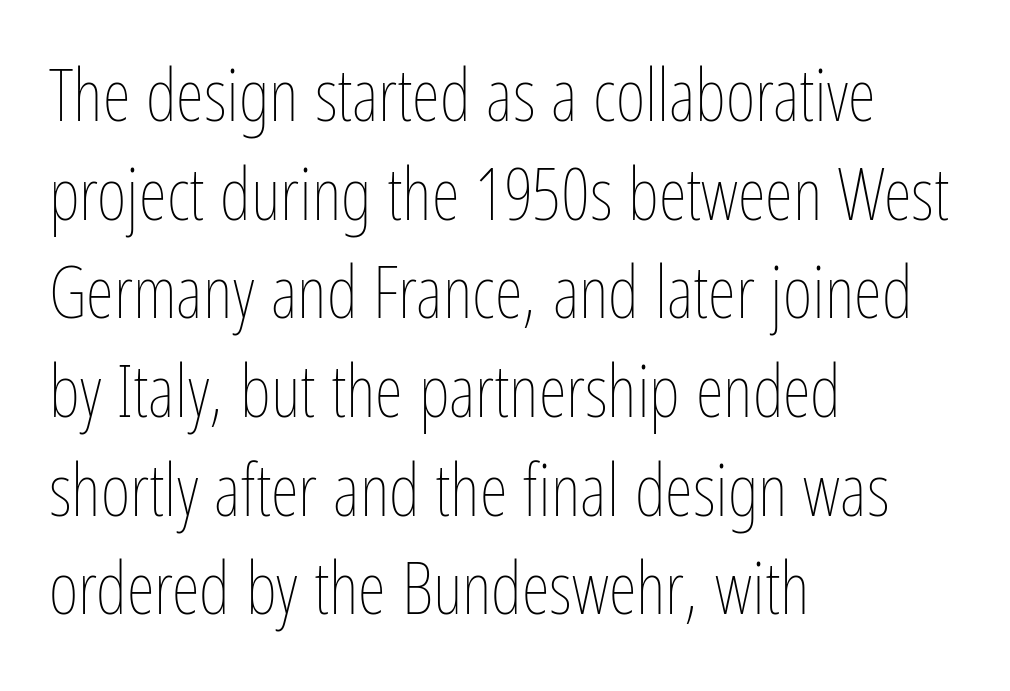
Q: Is the text bold? A: No.
Q: Is the text italic (slanted)? A: No, it is upright.
Q: Is the text underlined? A: No.
Q: How is the paragraph aligned? A: Left-aligned.
Q: Is the spacing between letters normal or unusually wide? A: Normal.
Q: Is the spacing between lines tight, normal or loose? A: Normal.
Q: Width (condensed, normal, or wide)? A: Condensed.
Q: Stroke contrast? A: Low.
Q: x-height? A: Medium.
Q: Monospaced? A: No.
